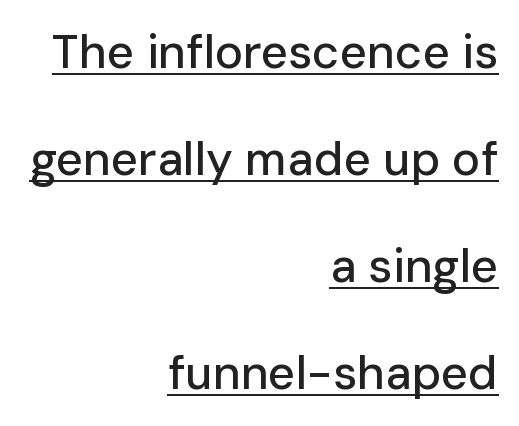
Q: Is the text italic (slanted)? A: No, it is upright.
Q: Is the typeface a serif or a sans-serif typeface? A: Sans-serif.
Q: Is the text underlined? A: Yes.
Q: How is the paragraph aligned? A: Right-aligned.
Q: Is the spacing between letters normal or unusually wide? A: Normal.
Q: Is the spacing between lines tight, normal or loose? A: Loose.
Q: Width (condensed, normal, or wide)? A: Normal.
Q: Stroke contrast? A: Low.
Q: x-height? A: Medium.
Q: Monospaced? A: No.
